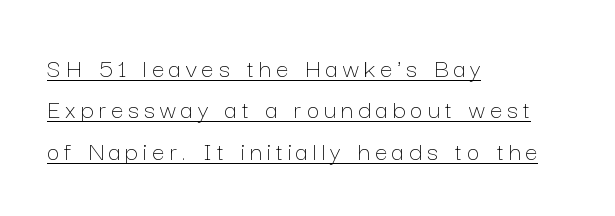
{"italic": "no", "bold": "no", "weight": "thin", "width": "normal", "stroke_contrast": "low", "x_height": "medium", "monospaced": "no", "underline": "yes", "align": "left", "line_spacing": "normal", "line_spacing_ratio": 1.48, "glyph_px": 28}
